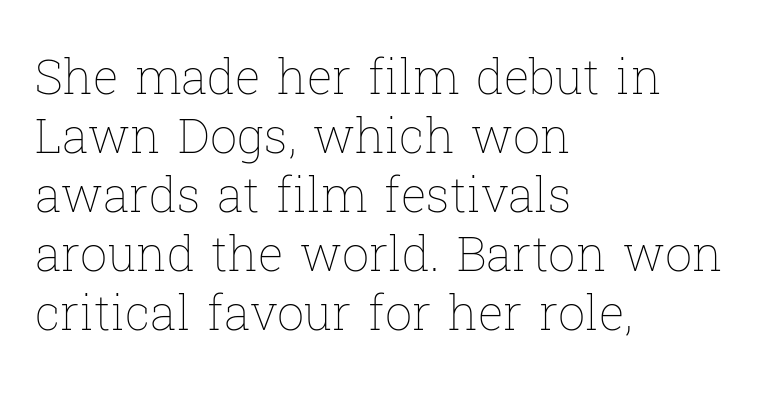
Q: Is the text bold? A: No.
Q: Is the text italic (slanted)? A: No, it is upright.
Q: Is the text underlined? A: No.
Q: How is the paragraph aligned? A: Left-aligned.
Q: Is the spacing between letters normal or unusually wide? A: Normal.
Q: Width (condensed, normal, or wide)? A: Normal.
Q: Stroke contrast? A: Low.
Q: x-height? A: Medium.
Q: Monospaced? A: No.
